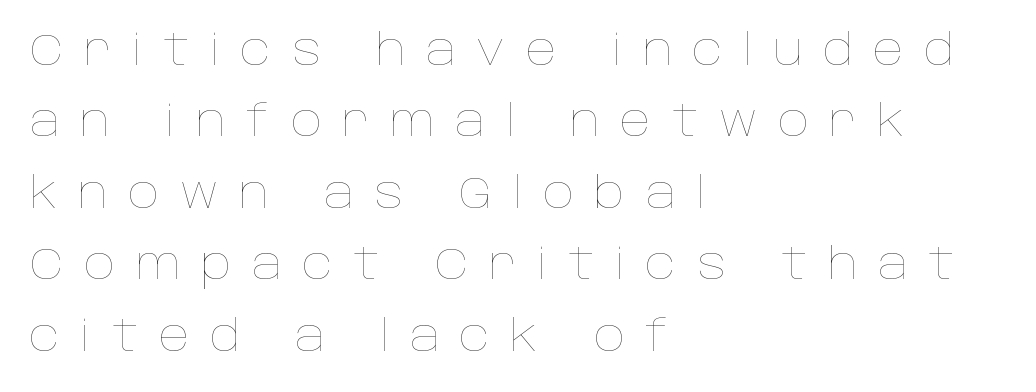
{"italic": "no", "bold": "no", "weight": "thin", "width": "normal", "stroke_contrast": "low", "x_height": "large", "monospaced": "no", "underline": "no", "align": "left", "line_spacing": "normal", "line_spacing_ratio": 1.66, "letter_spacing": "wide", "letter_spacing_em": 0.48, "glyph_px": 43}
